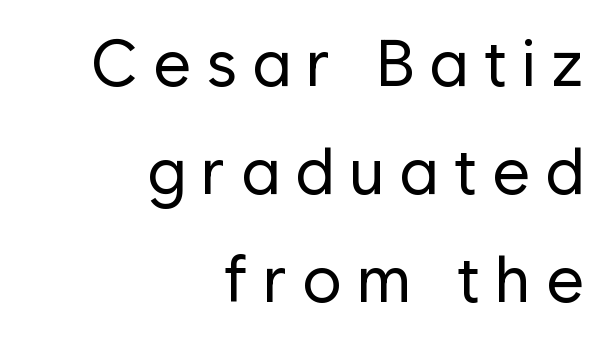
The image shows 66 px regular-weight sans-serif type, upright; set right-aligned, normal line spacing (1.64x), unusually wide letter spacing (+0.22 em), not underlined; low stroke contrast and a medium x-height.
